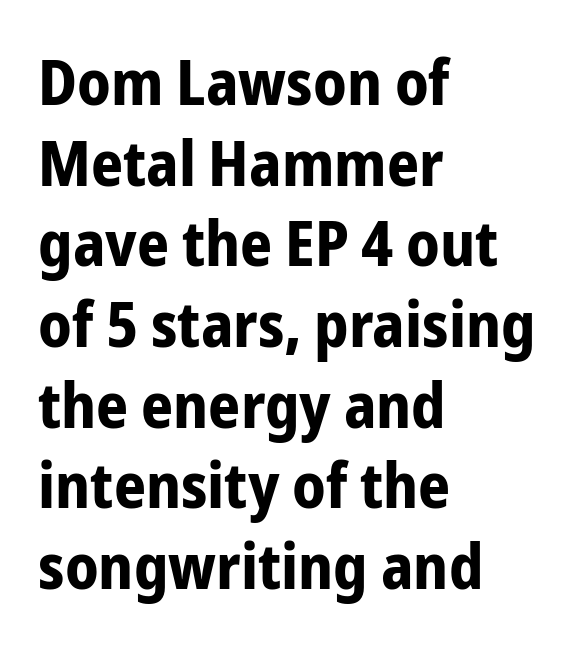
Q: Is the text bold? A: Yes.
Q: Is the text italic (slanted)? A: No, it is upright.
Q: Is the typeface a serif or a sans-serif typeface? A: Sans-serif.
Q: Is the text underlined? A: No.
Q: How is the paragraph aligned? A: Left-aligned.
Q: Is the spacing between letters normal or unusually wide? A: Normal.
Q: Is the spacing between lines tight, normal or loose? A: Normal.
Q: Width (condensed, normal, or wide)? A: Condensed.
Q: Stroke contrast? A: Low.
Q: x-height? A: Medium.
Q: Monospaced? A: No.
